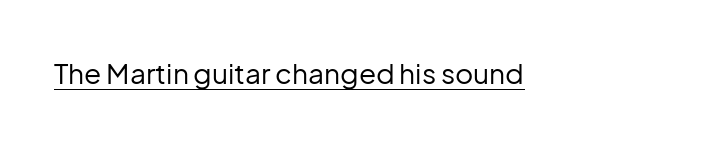
{"serif": "no", "italic": "no", "bold": "no", "weight": "regular", "width": "normal", "stroke_contrast": "low", "x_height": "medium", "monospaced": "no", "underline": "yes", "letter_spacing": "normal", "letter_spacing_em": 0.0, "glyph_px": 28}
